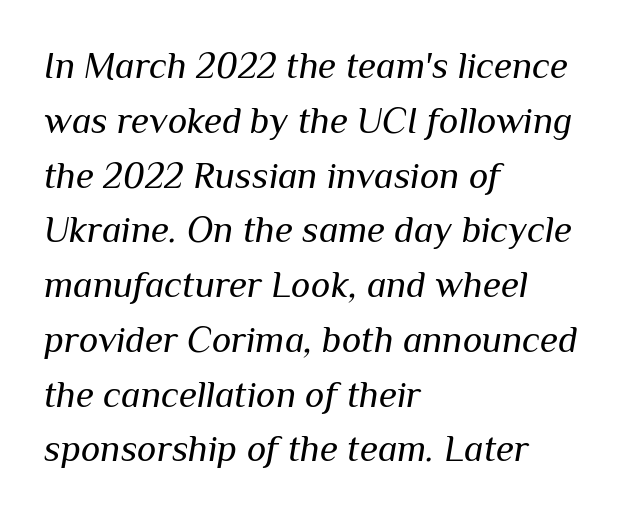
{"italic": "yes", "lean": "right", "slant_degrees": 10, "bold": "no", "weight": "regular", "width": "normal", "stroke_contrast": "medium", "x_height": "medium", "monospaced": "no", "underline": "no", "align": "left", "line_spacing": "normal", "line_spacing_ratio": 1.48, "letter_spacing": "normal", "letter_spacing_em": 0.0, "glyph_px": 37}
